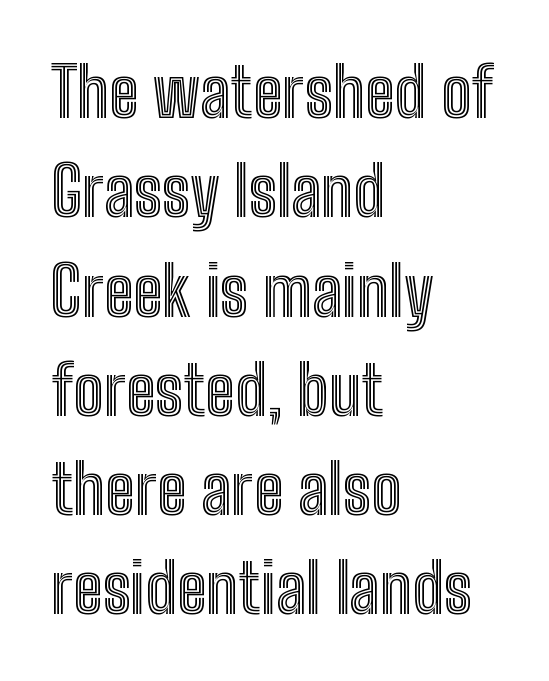
The image shows 68 px condensed type, upright; set left-aligned, normal line spacing (1.46x), normal letter spacing, not underlined; a medium x-height.
